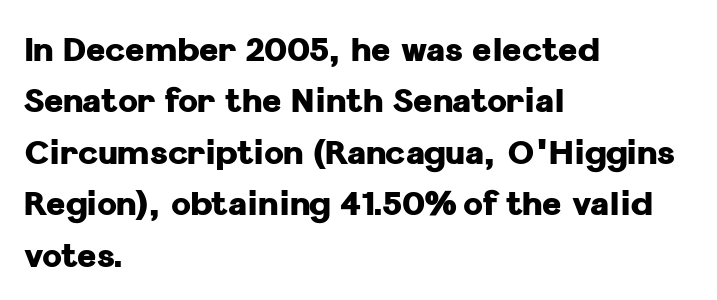
Q: Is the text bold? A: Yes.
Q: Is the text italic (slanted)? A: No, it is upright.
Q: Is the typeface a serif or a sans-serif typeface? A: Sans-serif.
Q: Is the text underlined? A: No.
Q: How is the paragraph aligned? A: Left-aligned.
Q: Is the spacing between letters normal or unusually wide? A: Normal.
Q: Is the spacing between lines tight, normal or loose? A: Normal.
Q: Width (condensed, normal, or wide)? A: Normal.
Q: Stroke contrast? A: Low.
Q: x-height? A: Medium.
Q: Monospaced? A: No.
